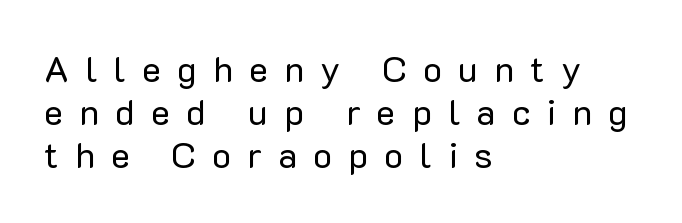
Leftover space on each line is placed entirely after the last word. Classification — sans serif. The letters advance in unequal steps, a hallmark of proportional type. On a weight scale, this lands at 450 or below. The type sits square on the baseline with zero lean.
